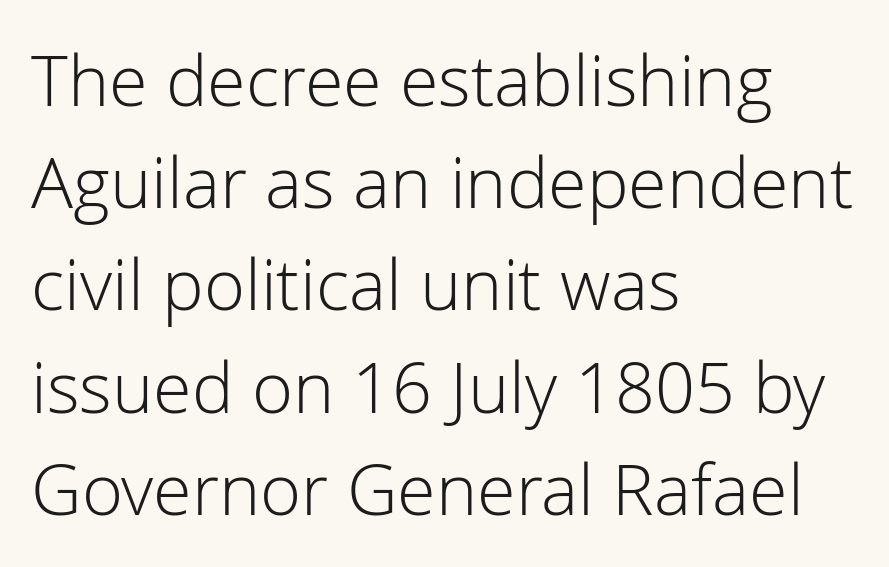
The image shows 70 px light sans-serif type, upright; set left-aligned, normal line spacing (1.46x), normal letter spacing, not underlined; low stroke contrast and a medium x-height.
